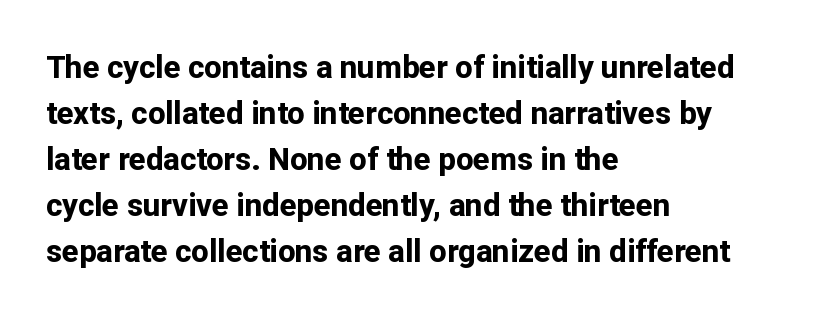
{"serif": "no", "italic": "no", "bold": "yes", "weight": "bold", "width": "normal", "stroke_contrast": "low", "x_height": "medium", "monospaced": "no", "underline": "no", "align": "left", "line_spacing": "normal", "line_spacing_ratio": 1.48, "letter_spacing": "normal", "letter_spacing_em": 0.0, "glyph_px": 31}
